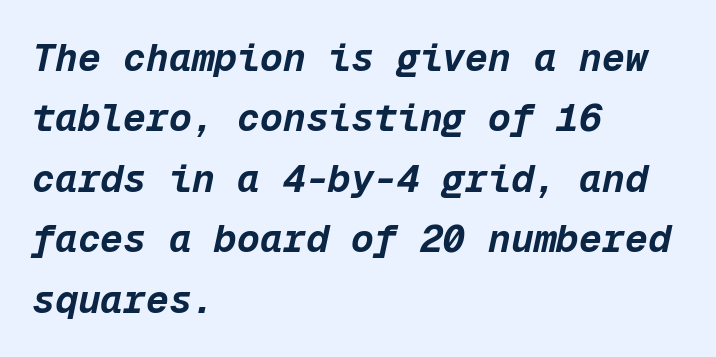
{"italic": "yes", "lean": "right", "slant_degrees": 12, "bold": "yes", "weight": "bold", "width": "normal", "stroke_contrast": "low", "x_height": "medium", "monospaced": "yes", "underline": "no", "align": "left", "line_spacing": "normal", "line_spacing_ratio": 1.59, "letter_spacing": "normal", "letter_spacing_em": 0.0, "glyph_px": 38}
